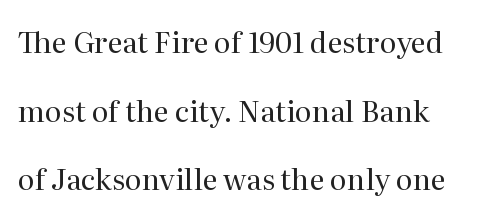
Q: Is the text bold? A: No.
Q: Is the text italic (slanted)? A: No, it is upright.
Q: Is the typeface a serif or a sans-serif typeface? A: Serif.
Q: Is the text underlined? A: No.
Q: Is the spacing between letters normal or unusually wide? A: Normal.
Q: Is the spacing between lines tight, normal or loose? A: Loose.
Q: Width (condensed, normal, or wide)? A: Normal.
Q: Stroke contrast? A: Medium.
Q: x-height? A: Medium.
Q: Monospaced? A: No.
